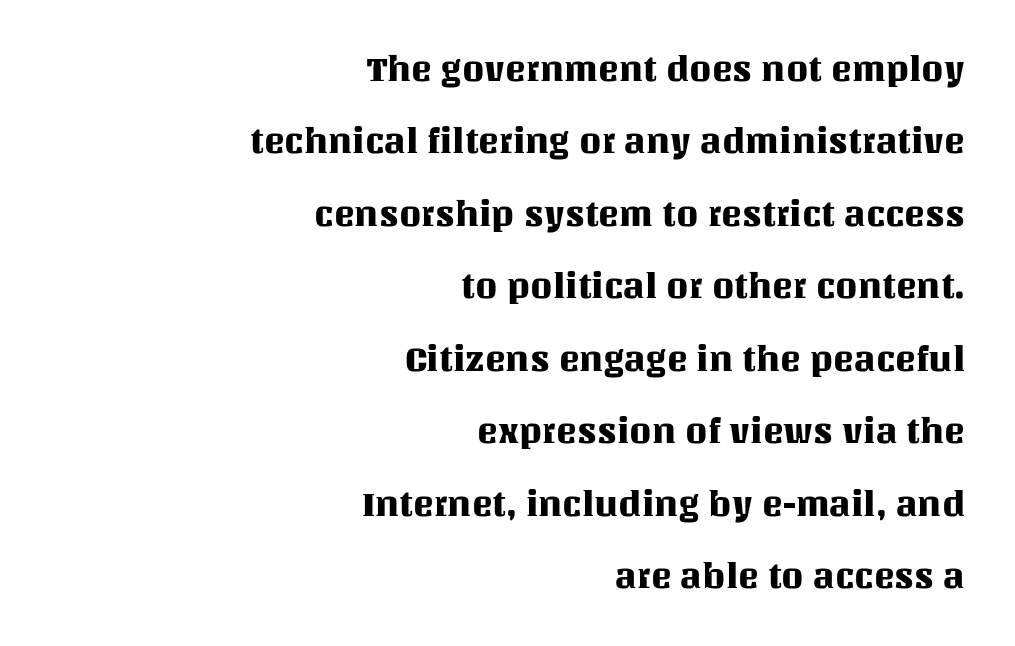
Rows of type keep a wide berth in the vertical direction. Underlining? Definitely not there. The horizontal fit of the characters is conventional and even. Casual observation: everything's shoved over to the right. This is roman type, the default non-slanted kind.
